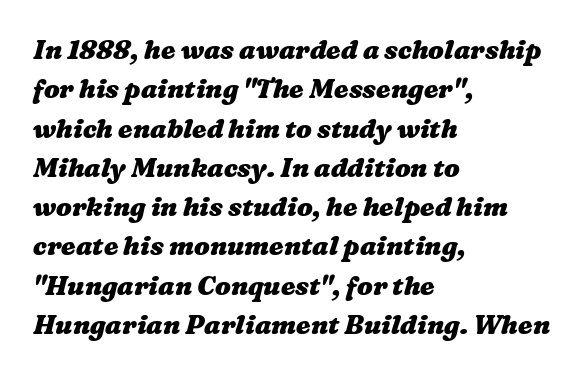
The image shows 26 px bold type; set left-aligned, normal line spacing (1.51x), normal letter spacing, not underlined.
